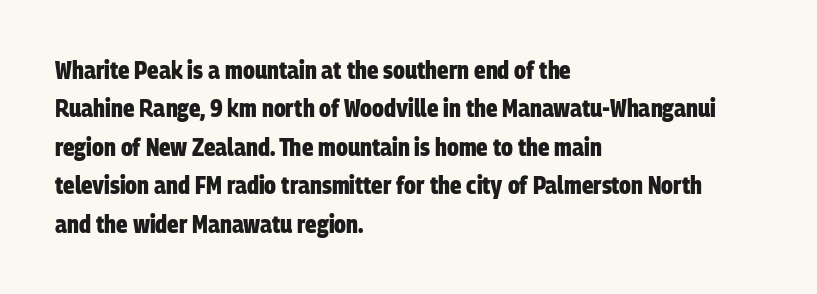
Q: Is the text bold? A: Yes.
Q: Is the text underlined? A: No.
Q: How is the paragraph aligned? A: Left-aligned.
Q: Is the spacing between letters normal or unusually wide? A: Normal.
Q: Is the spacing between lines tight, normal or loose? A: Normal.
